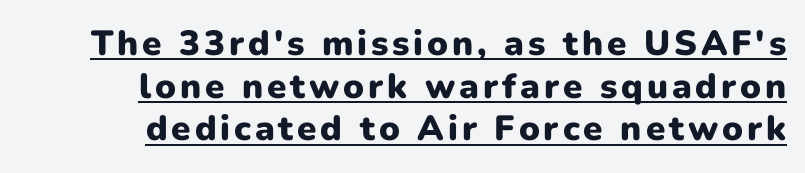
Q: Is the text bold? A: Yes.
Q: Is the text italic (slanted)? A: No, it is upright.
Q: Is the typeface a serif or a sans-serif typeface? A: Sans-serif.
Q: Is the text underlined? A: Yes.
Q: How is the paragraph aligned? A: Right-aligned.
Q: Width (condensed, normal, or wide)? A: Normal.
Q: Stroke contrast? A: Low.
Q: x-height? A: Medium.
Q: Monospaced? A: No.
